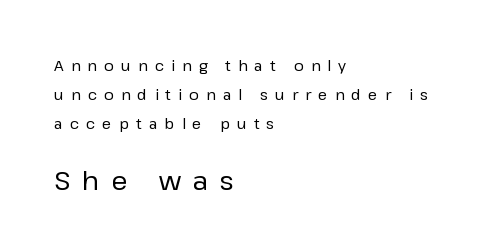
Reading down the column, the eye jumps a long way to each next line. The lines in this sample share a left origin and differ only in where they stop. Display-style spreading of the glyphs; the letterfit is very open. The letters look calm and open, with moderate or lighter stems.
